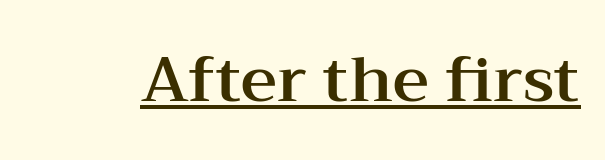
{"serif": "yes", "italic": "no", "width": "wide", "stroke_contrast": "medium", "x_height": "medium", "monospaced": "no", "underline": "yes", "letter_spacing": "normal", "letter_spacing_em": 0.0, "glyph_px": 63}
